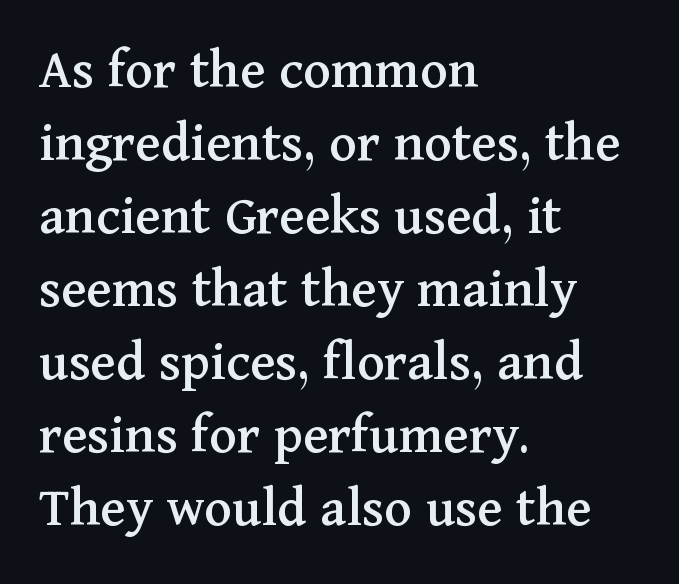
Q: Is the text italic (slanted)? A: No, it is upright.
Q: Is the typeface a serif or a sans-serif typeface? A: Serif.
Q: Is the text underlined? A: No.
Q: How is the paragraph aligned? A: Left-aligned.
Q: Is the spacing between letters normal or unusually wide? A: Normal.
Q: Is the spacing between lines tight, normal or loose? A: Normal.
Q: Width (condensed, normal, or wide)? A: Normal.
Q: Stroke contrast? A: Medium.
Q: x-height? A: Medium.
Q: Monospaced? A: No.
